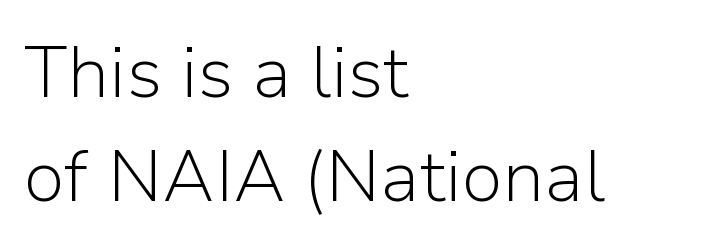
The image shows 72 px light sans-serif type, upright; set left-aligned, normal line spacing (1.45x), normal letter spacing, not underlined; low stroke contrast and a medium x-height.
